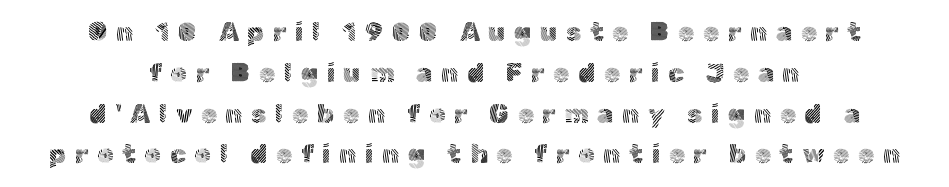
Q: Is the text bold? A: No.
Q: Is the text italic (slanted)? A: No, it is upright.
Q: Is the text underlined? A: No.
Q: How is the paragraph aligned? A: Centered.
Q: Is the spacing between letters normal or unusually wide? A: Unusually wide.
Q: Is the spacing between lines tight, normal or loose? A: Normal.
